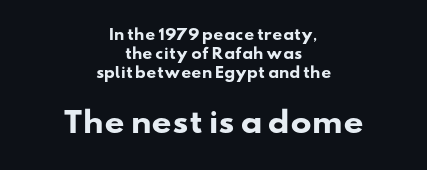
{"serif": "no", "bold": "yes", "weight": "heavy", "width": "wide", "stroke_contrast": "low", "x_height": "small", "monospaced": "no", "underline": "no", "align": "center", "line_spacing": "normal", "line_spacing_ratio": 1.37, "letter_spacing": "normal", "letter_spacing_em": 0.0, "larger_block": "second", "size_ratio": 2.0, "glyph_px": 28}
